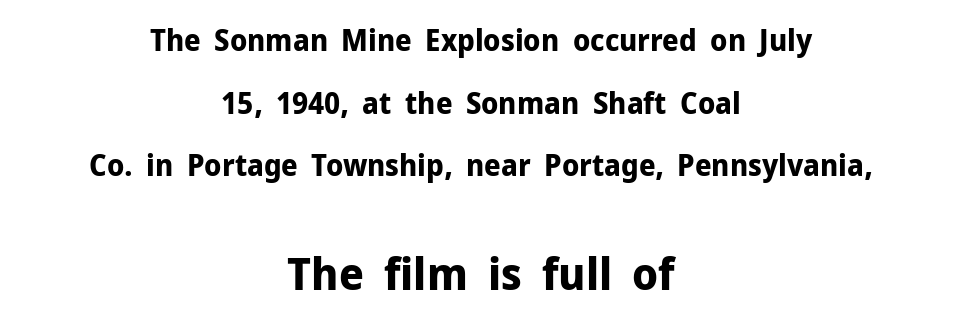
Here the designer chose a conventional face with non-uniform glyph widths. Notice the wide empty band between every row — that's loose leading. Nothing sits at the stroke ends, so this counts as sans-serif. Characters follow at the spacing the type designer built in.
